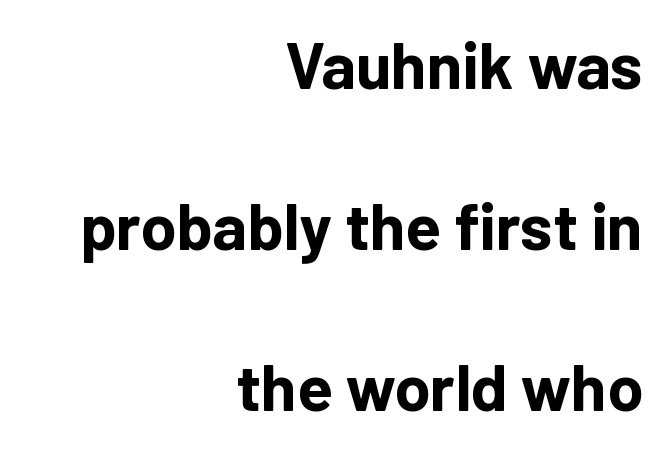
{"serif": "no", "italic": "no", "bold": "yes", "weight": "bold", "width": "normal", "stroke_contrast": "low", "x_height": "medium", "monospaced": "no", "underline": "no", "align": "right", "line_spacing": "loose", "line_spacing_ratio": 2.48, "letter_spacing": "normal", "letter_spacing_em": 0.0, "glyph_px": 65}
